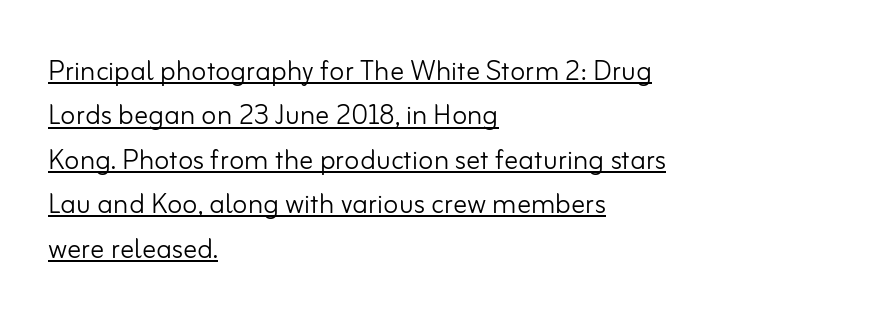
Q: Is the text bold? A: No.
Q: Is the text italic (slanted)? A: No, it is upright.
Q: Is the typeface a serif or a sans-serif typeface? A: Sans-serif.
Q: Is the text underlined? A: Yes.
Q: How is the paragraph aligned? A: Left-aligned.
Q: Is the spacing between letters normal or unusually wide? A: Normal.
Q: Is the spacing between lines tight, normal or loose? A: Normal.
Q: Width (condensed, normal, or wide)? A: Normal.
Q: Stroke contrast? A: Low.
Q: x-height? A: Small.
Q: Monospaced? A: No.
